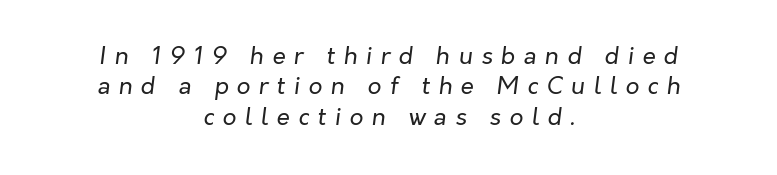
The image shows 24 px text type, italic (leaning right); set centered, normal line spacing (1.27x), unusually wide letter spacing (+0.35 em), not underlined.
